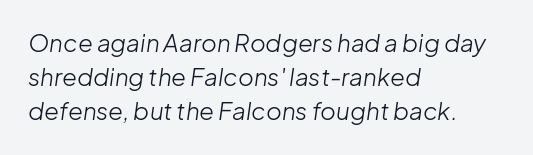
{"italic": "yes", "lean": "right", "slant_degrees": 8, "bold": "no", "underline": "no", "align": "left", "line_spacing": "normal", "line_spacing_ratio": 1.42, "letter_spacing": "normal", "letter_spacing_em": 0.0, "glyph_px": 24}
